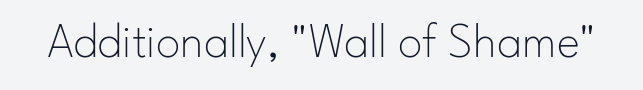
The image shows 49 px thin sans-serif type, upright; set normal letter spacing, not underlined; low stroke contrast and a small x-height.
